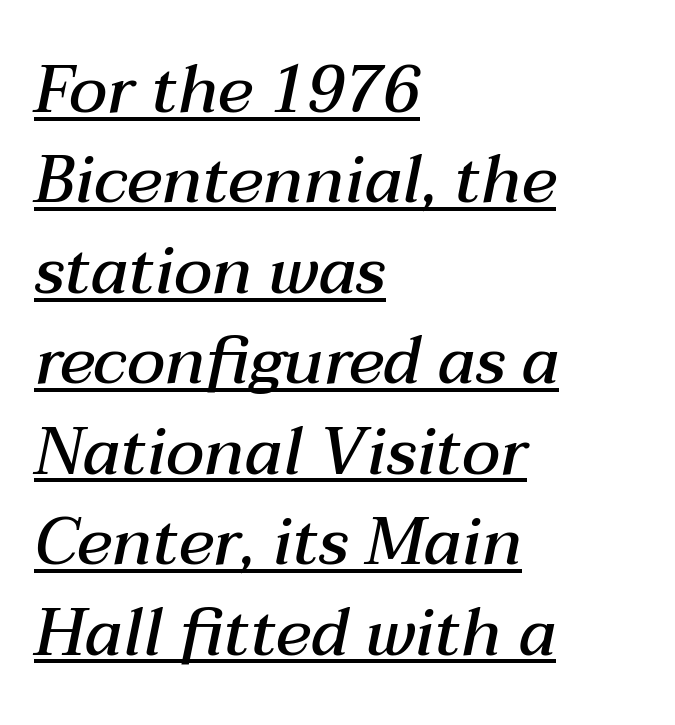
The image shows 66 px semibold type, italic (leaning right); set left-aligned, normal line spacing (1.37x), normal letter spacing, underlined; medium stroke contrast and a medium x-height.
